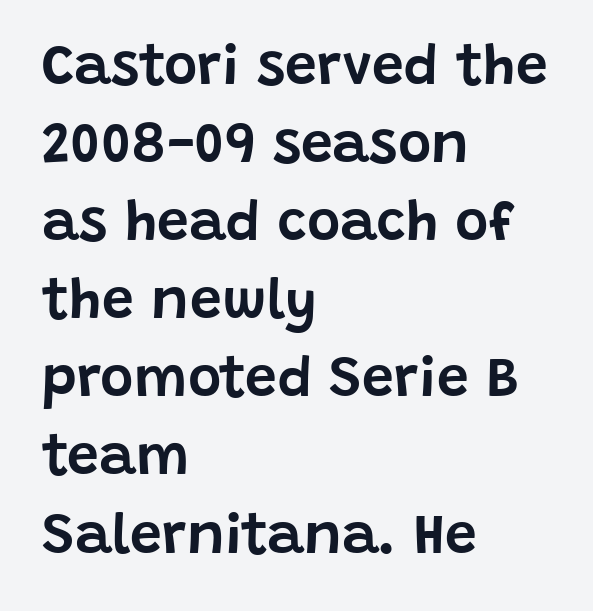
{"serif": "no", "italic": "no", "width": "normal", "stroke_contrast": "low", "x_height": "large", "monospaced": "no", "underline": "no", "align": "left", "line_spacing": "normal", "line_spacing_ratio": 1.37, "letter_spacing": "normal", "letter_spacing_em": 0.0, "glyph_px": 57}
